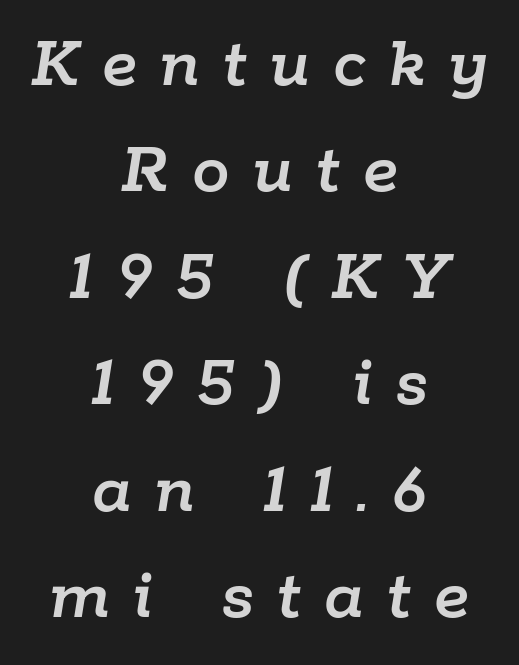
The image shows 75 px text type, italic (leaning right); set centered, normal line spacing (1.42x), unusually wide letter spacing (+0.31 em), not underlined; low stroke contrast and a medium x-height.
